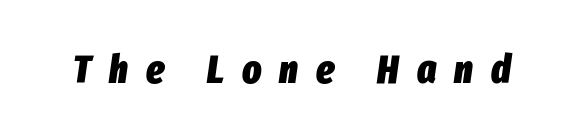
Q: Is the text bold? A: Yes.
Q: Is the text italic (slanted)? A: Yes, it leans right by about 8 degrees.
Q: Is the text underlined? A: No.
Q: Is the spacing between letters normal or unusually wide? A: Unusually wide.
Q: Width (condensed, normal, or wide)? A: Condensed.
Q: Stroke contrast? A: Low.
Q: x-height? A: Medium.
Q: Monospaced? A: No.
